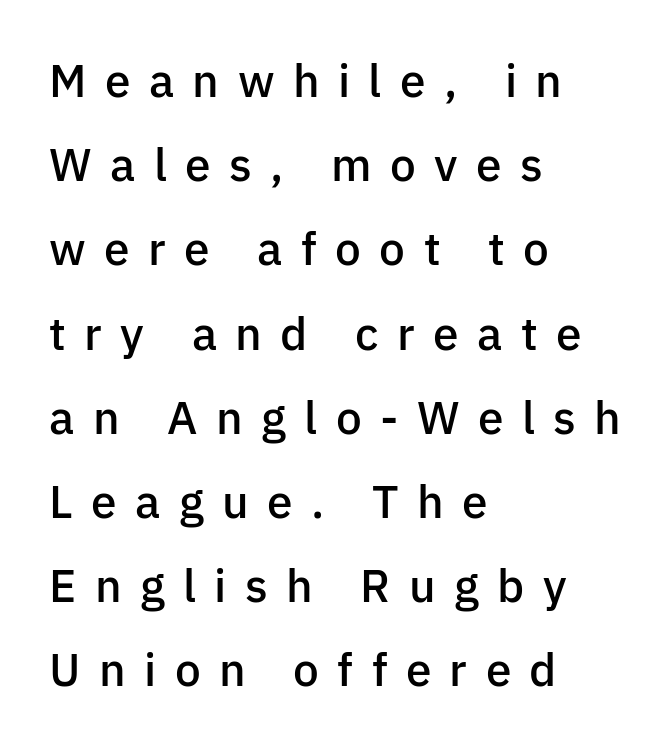
Short and long lines alike share a common starting point at left. No italicization has been applied; the sample stays upright. Here the designer chose a conventional face with non-uniform glyph widths. Classification — sans serif. Each row of text sits above clean, open space.
